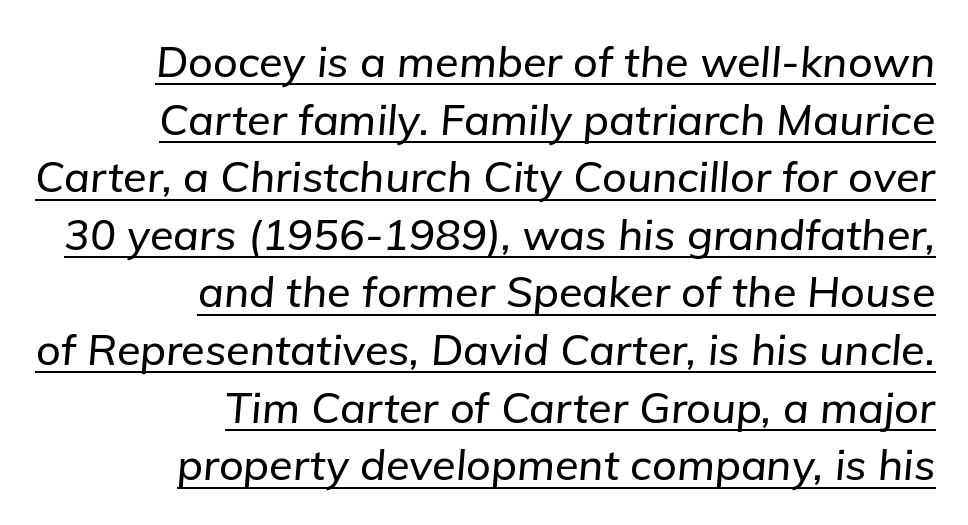
The image shows 43 px text type, italic (leaning right); set right-aligned, normal line spacing (1.34x), normal letter spacing, underlined; low stroke contrast and a medium x-height.
